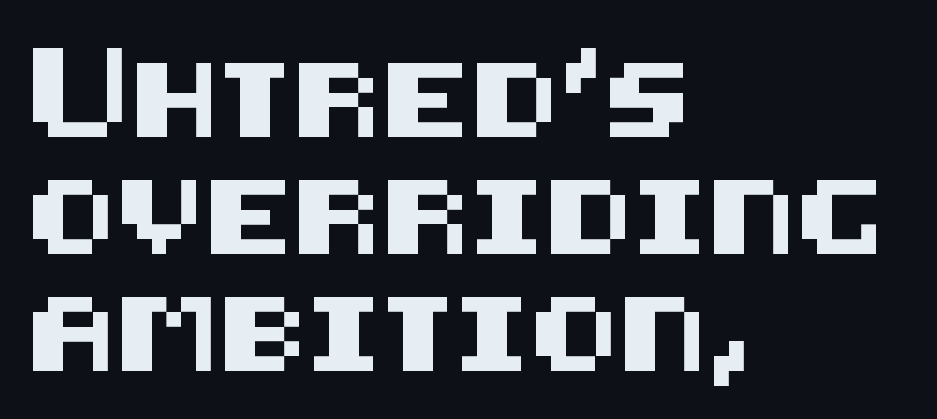
{"serif": "no", "italic": "no", "width": "normal", "stroke_contrast": "medium", "x_height": "large", "underline": "no", "align": "left", "line_spacing": "normal", "line_spacing_ratio": 1.58, "letter_spacing": "normal", "letter_spacing_em": 0.0, "glyph_px": 74}
